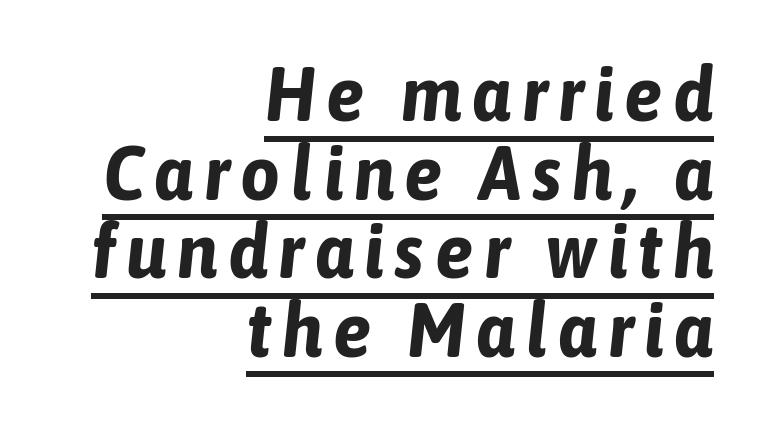
Q: Is the text bold? A: Yes.
Q: Is the text italic (slanted)? A: Yes, it leans right by about 6 degrees.
Q: Is the text underlined? A: Yes.
Q: How is the paragraph aligned? A: Right-aligned.
Q: Is the spacing between lines tight, normal or loose? A: Tight.
Q: Width (condensed, normal, or wide)? A: Condensed.
Q: Stroke contrast? A: Low.
Q: x-height? A: Medium.
Q: Monospaced? A: No.
